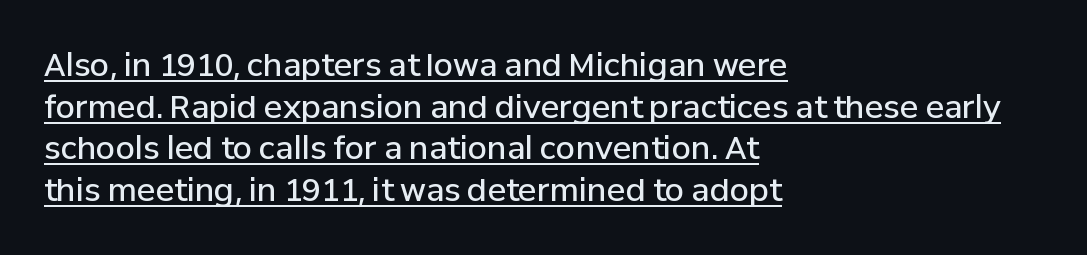
Q: Is the text bold? A: Semi-bold.
Q: Is the text italic (slanted)? A: No, it is upright.
Q: Is the typeface a serif or a sans-serif typeface? A: Sans-serif.
Q: Is the text underlined? A: Yes.
Q: How is the paragraph aligned? A: Left-aligned.
Q: Is the spacing between letters normal or unusually wide? A: Normal.
Q: Is the spacing between lines tight, normal or loose? A: Normal.
Q: Width (condensed, normal, or wide)? A: Normal.
Q: Stroke contrast? A: Low.
Q: x-height? A: Medium.
Q: Monospaced? A: No.
